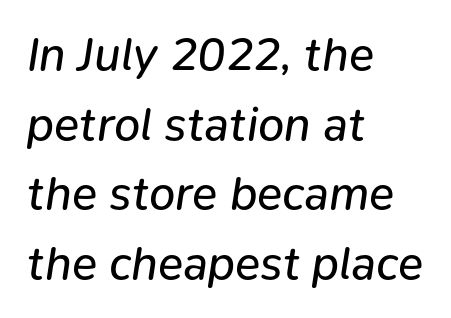
How would I describe the line gaps? Plain and ordinary. Notice how the passage keeps a crisp vertical edge on the left only. Spacing verdict: proportional, widths tailored to each character. Caption: standard tracking, unaltered. This sample uses an oblique cut, with every glyph tilted off the vertical. Beneath every word, the page is bare.
